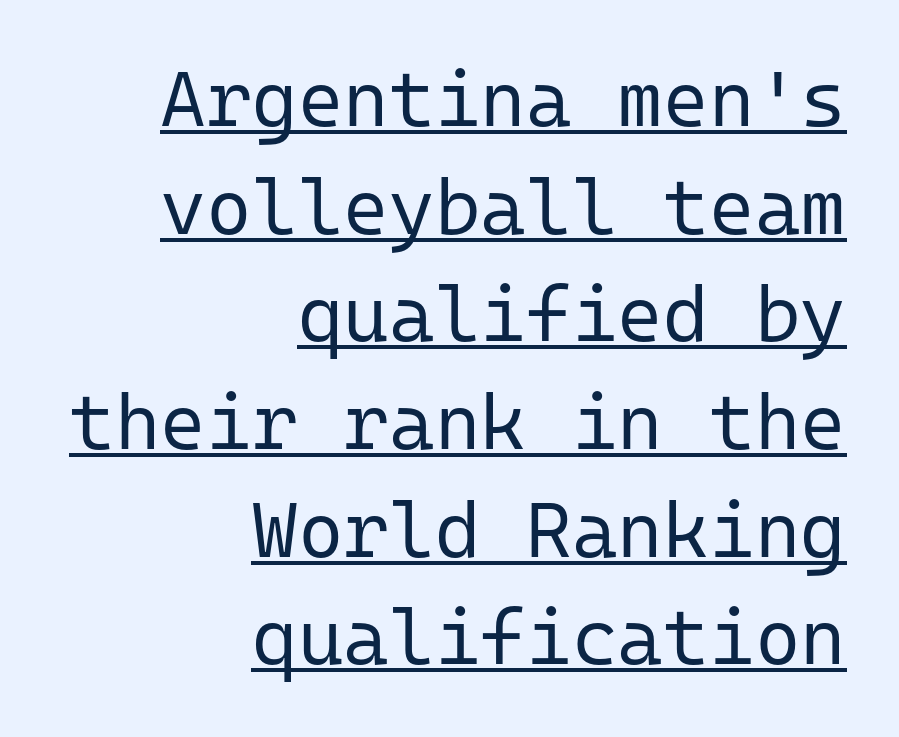
The image shows 78 px regular-weight sans-serif type, upright, monospaced; set right-aligned, normal line spacing (1.38x), normal letter spacing, underlined; low stroke contrast and a medium x-height.
